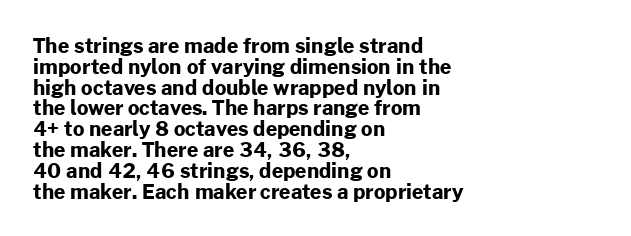
{"italic": "no", "bold": "yes", "underline": "no", "align": "left", "line_spacing": "tight", "line_spacing_ratio": 1.04, "letter_spacing": "normal", "letter_spacing_em": 0.0, "glyph_px": 20}
